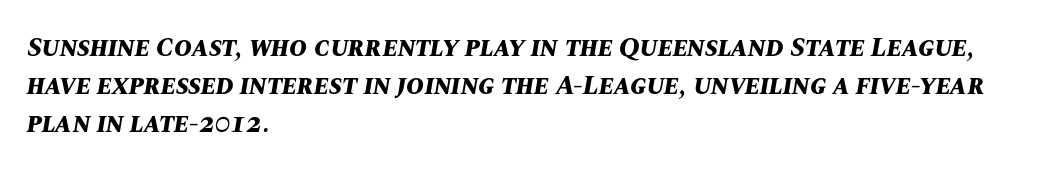
Typeset ragged right — the left edge is the straight one. Honestly, the letter spacing is just normal — you wouldn't notice it. Vertically, the passage feels balanced, rows spaced as you'd expect. The words here are not underlined. The rendering applies a slant to the glyphs.
